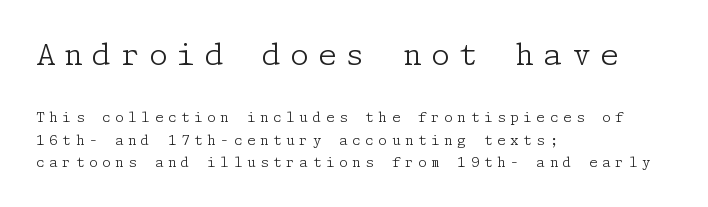
Check where the strokes stop: tiny serifs finish them off. The space between consecutive lines is moderate. These lines are set flush left with a ragged right edge. A light-to-regular cut is what we see here. Posture: straight, roman, zero tilt.
